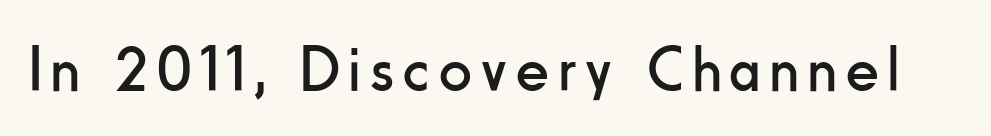
The image shows 64 px regular-weight, condensed sans-serif type, upright; set not underlined; low stroke contrast and a small x-height.
